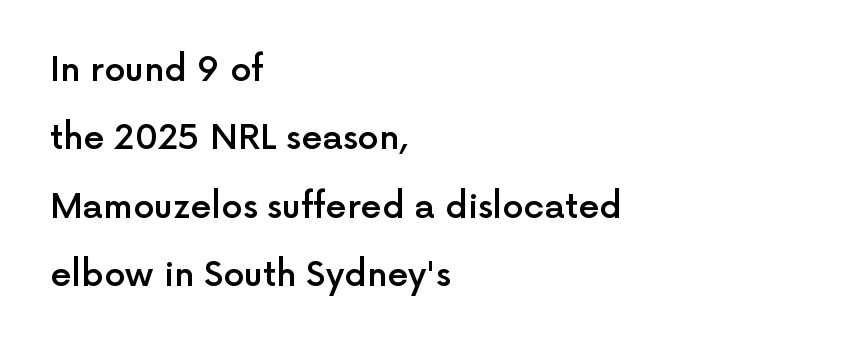
{"serif": "no", "italic": "no", "bold": "semi", "weight": "semibold", "width": "normal", "x_height": "medium", "monospaced": "no", "underline": "no", "align": "left", "line_spacing": "loose", "line_spacing_ratio": 2.01, "letter_spacing": "normal", "letter_spacing_em": 0.0, "glyph_px": 34}
